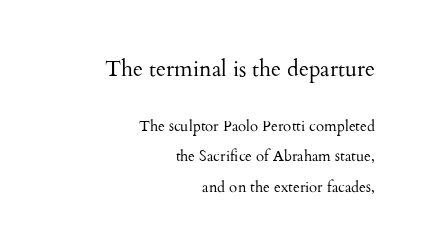
{"italic": "no", "bold": "no", "underline": "no", "align": "right", "line_spacing": "loose", "line_spacing_ratio": 2.05, "letter_spacing": "normal", "letter_spacing_em": 0.0, "larger_block": "first", "size_ratio": 1.47, "glyph_px": 22}
